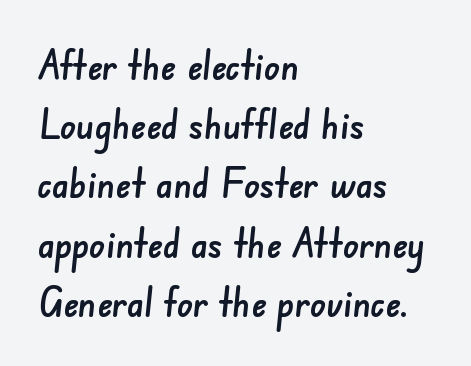
Q: Is the typeface a serif or a sans-serif typeface? A: Sans-serif.
Q: Is the text underlined? A: No.
Q: How is the paragraph aligned? A: Left-aligned.
Q: Is the spacing between letters normal or unusually wide? A: Normal.
Q: Is the spacing between lines tight, normal or loose? A: Normal.
Q: Width (condensed, normal, or wide)? A: Normal.
Q: Stroke contrast? A: Low.
Q: x-height? A: Small.
Q: Monospaced? A: No.
